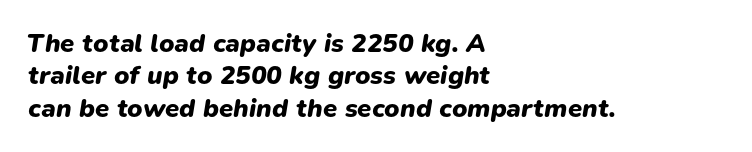
The image shows 26 px bold type, italic (leaning right); set left-aligned, normal line spacing (1.25x), normal letter spacing, not underlined.
